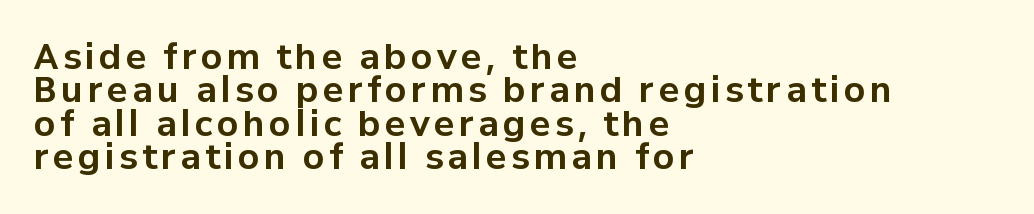
Q: Is the text bold? A: Yes.
Q: Is the text italic (slanted)? A: No, it is upright.
Q: Is the typeface a serif or a sans-serif typeface? A: Sans-serif.
Q: Is the text underlined? A: No.
Q: How is the paragraph aligned? A: Left-aligned.
Q: Is the spacing between lines tight, normal or loose? A: Tight.
Q: Width (condensed, normal, or wide)? A: Normal.
Q: Stroke contrast? A: Low.
Q: x-height? A: Medium.
Q: Monospaced? A: No.
